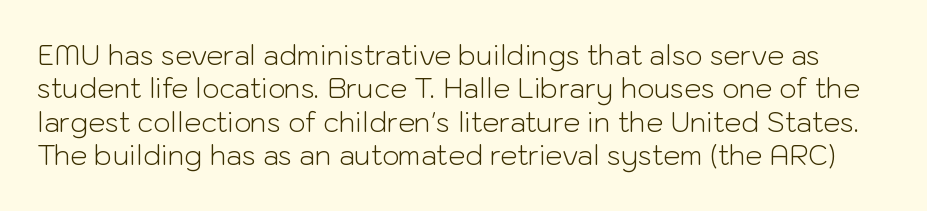
Upright lettering throughout. Default kerning and tracking; the words read as compact shapes. Descenders are the only things crossing below the line. No chunkiness to these letters — they're not bold.
